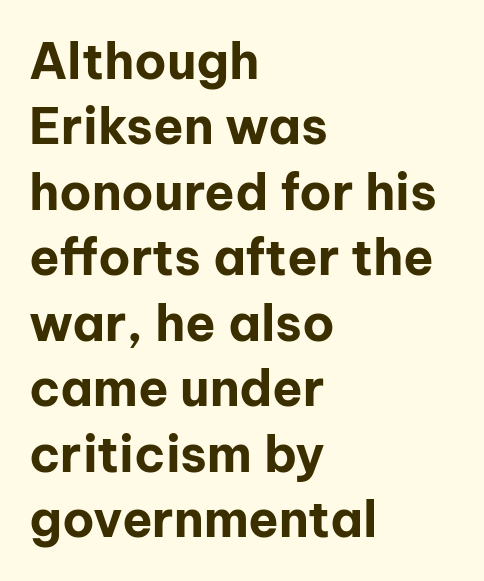
{"serif": "no", "italic": "no", "bold": "yes", "weight": "bold", "width": "normal", "stroke_contrast": "low", "x_height": "medium", "monospaced": "no", "underline": "no", "align": "left", "line_spacing": "normal", "line_spacing_ratio": 1.31, "letter_spacing": "normal", "letter_spacing_em": 0.0, "glyph_px": 50}
